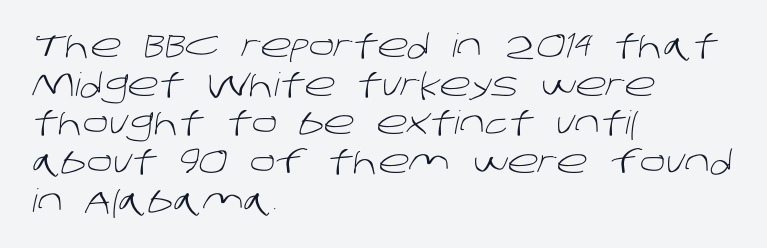
Q: Is the text bold? A: No.
Q: Is the typeface a serif or a sans-serif typeface? A: Sans-serif.
Q: Is the text underlined? A: No.
Q: How is the paragraph aligned? A: Left-aligned.
Q: Is the spacing between letters normal or unusually wide? A: Normal.
Q: Width (condensed, normal, or wide)? A: Normal.
Q: Stroke contrast? A: Low.
Q: x-height? A: Large.
Q: Monospaced? A: No.
